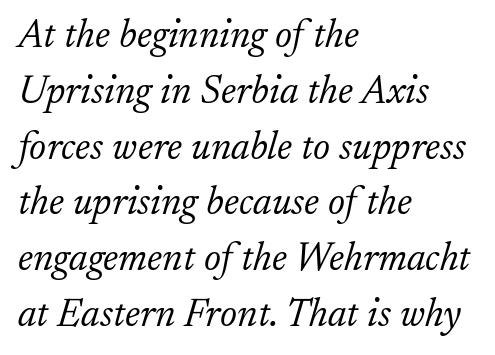
Does extra space separate the letters? No, they use regular spacing. Is this a heavy cut? Hardly; it is regular or lighter. Yep, those are serifs on the letters. Emphasis-style slanted type is in use. The letters advance in unequal steps, a hallmark of proportional type. Interline gaps are of average width in this sample.
